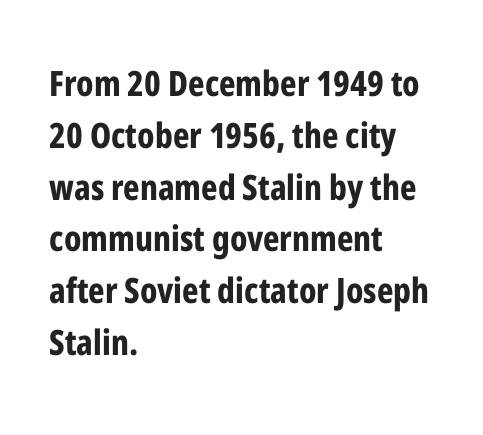
The image shows 35 px bold, condensed sans-serif type, upright; set left-aligned, normal line spacing (1.48x), normal letter spacing, not underlined; low stroke contrast and a medium x-height.
